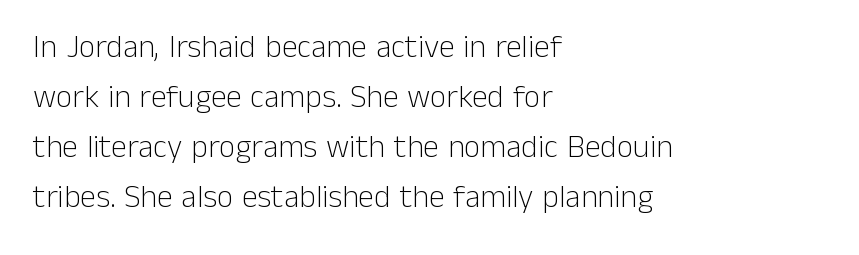
{"serif": "no", "italic": "no", "bold": "no", "weight": "light", "width": "normal", "stroke_contrast": "low", "x_height": "medium", "monospaced": "no", "underline": "no", "align": "left", "line_spacing": "normal", "line_spacing_ratio": 1.56, "letter_spacing": "normal", "letter_spacing_em": 0.0, "glyph_px": 32}
